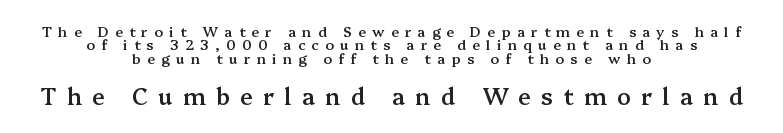
The image shows 23 px text type, upright; set centered, tight line spacing (0.95x), unusually wide letter spacing (+0.45 em), not underlined; the second (bottom) block is 1.64x larger.
